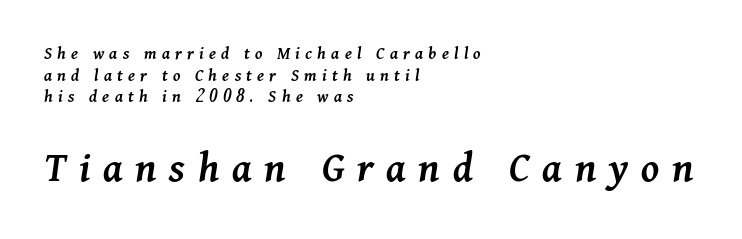
{"italic": "yes", "lean": "right", "slant_degrees": 11, "bold": "semi", "weight": "semibold", "width": "normal", "stroke_contrast": "medium", "x_height": "medium", "monospaced": "no", "underline": "no", "align": "left", "line_spacing_ratio": 1.2, "letter_spacing": "wide", "letter_spacing_em": 0.29, "larger_block": "second", "size_ratio": 2.44, "glyph_px": 44}
